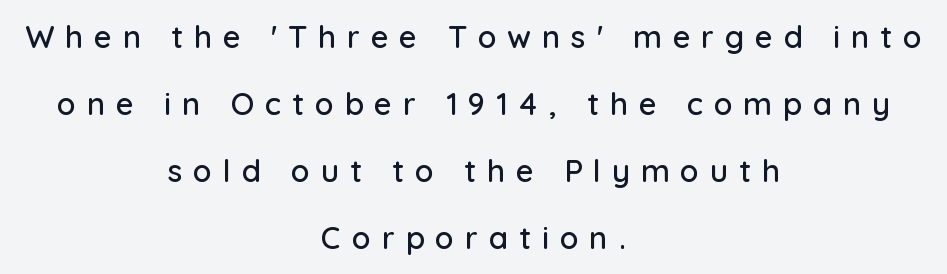
Summary of vertical rhythm: relaxed, with wide interline spacing. The foot of each line stays bare and open. These lines are rendered in a variable-pitch font. Each letter's strokes conclude bluntly, with no projecting serifs. Letter spacing: wide.
